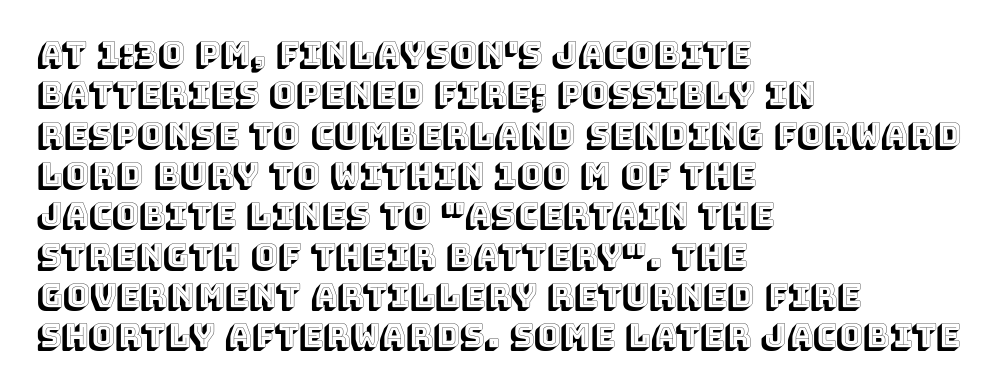
Honestly, the letter spacing is just normal — you wouldn't notice it. Normally led — the rows are evenly, conventionally spaced. Each letter keeps its own natural width here, so spacing adapts to shape. Vertical strokes here are truly vertical. The paragraph has a hard left edge and a soft right edge.
